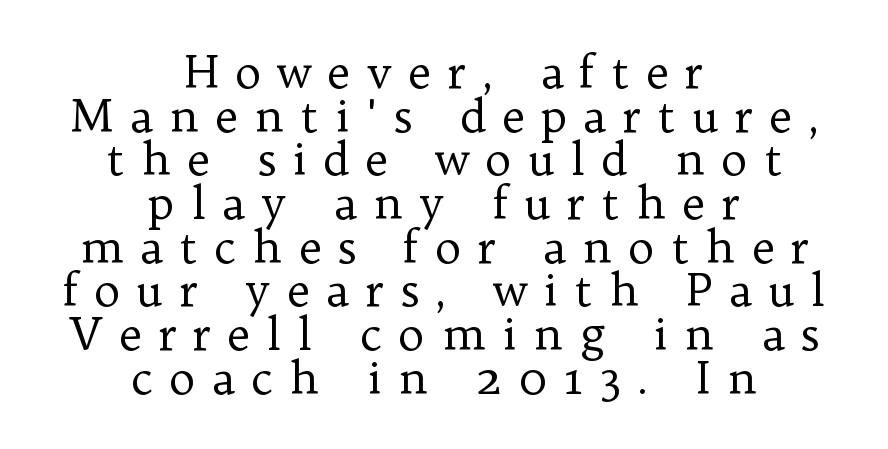
Q: Is the text bold? A: No.
Q: Is the text italic (slanted)? A: No, it is upright.
Q: Is the typeface a serif or a sans-serif typeface? A: Serif.
Q: Is the text underlined? A: No.
Q: How is the paragraph aligned? A: Centered.
Q: Is the spacing between letters normal or unusually wide? A: Unusually wide.
Q: Is the spacing between lines tight, normal or loose? A: Tight.
Q: Width (condensed, normal, or wide)? A: Normal.
Q: Stroke contrast? A: Low.
Q: x-height? A: Medium.
Q: Monospaced? A: No.
